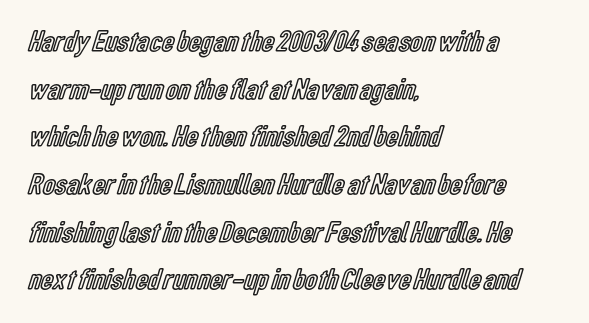
{"width": "condensed", "x_height": "medium", "monospaced": "no", "underline": "no", "align": "left", "line_spacing": "normal", "line_spacing_ratio": 1.59, "letter_spacing": "normal", "letter_spacing_em": 0.0, "glyph_px": 30}
